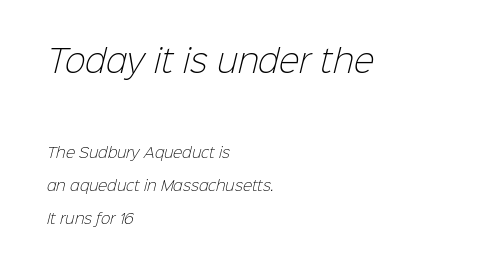
The image shows 31 px light sans-serif type; set left-aligned, loose line spacing (2.38x), normal letter spacing, not underlined; the first (top) block is 2.21x larger; low stroke contrast and a medium x-height.
